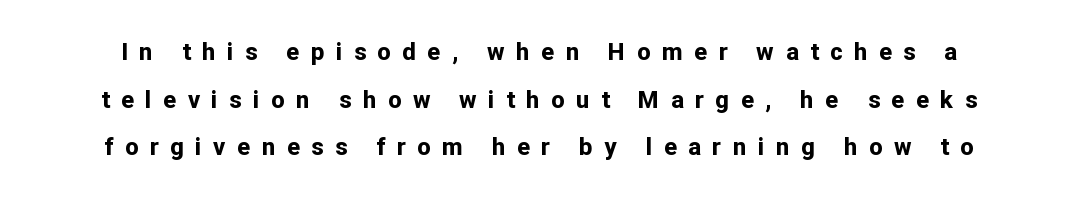
The image shows 24 px bold type, upright; set loose line spacing (1.98x), unusually wide letter spacing (+0.48 em), not underlined.
